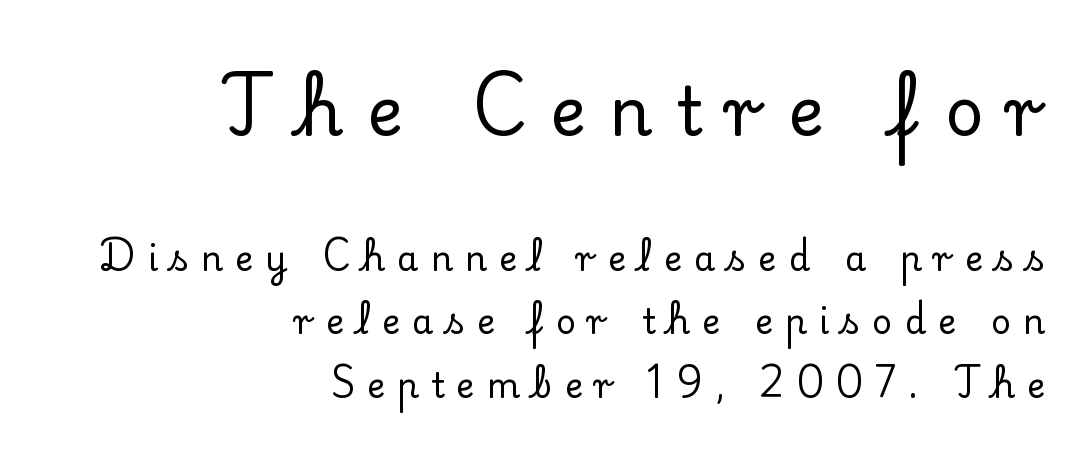
{"serif": "yes", "italic": "no", "width": "normal", "stroke_contrast": "low", "x_height": "small", "monospaced": "no", "underline": "no", "align": "right", "line_spacing_ratio": 1.88, "letter_spacing": "wide", "letter_spacing_em": 0.36, "larger_block": "first", "size_ratio": 1.97, "glyph_px": 67}
